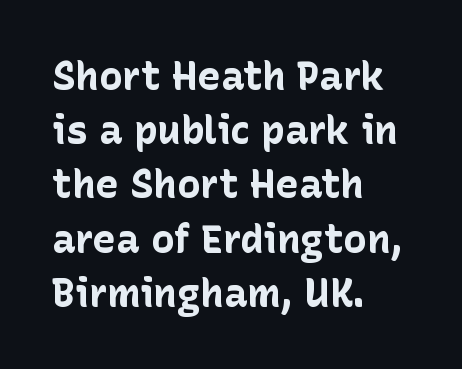
The image shows 39 px bold sans-serif type, upright; set left-aligned, normal line spacing (1.39x), normal letter spacing, not underlined; low stroke contrast and a medium x-height.
